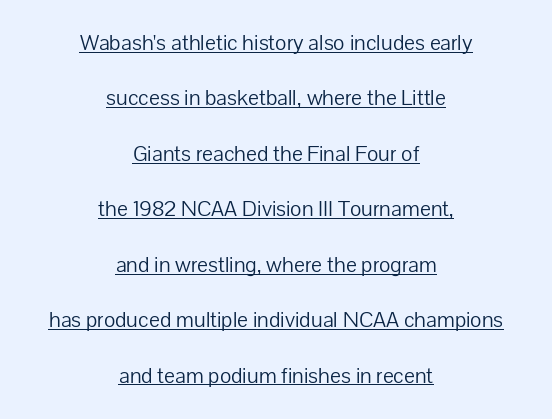
{"italic": "no", "bold": "no", "underline": "yes", "align": "center", "line_spacing": "loose", "line_spacing_ratio": 2.41, "letter_spacing": "normal", "letter_spacing_em": 0.0, "glyph_px": 23}
